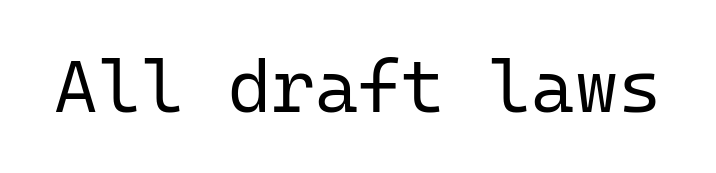
The image shows 74 px regular-weight sans-serif type, upright, monospaced; set normal letter spacing, not underlined; low stroke contrast and a medium x-height.
